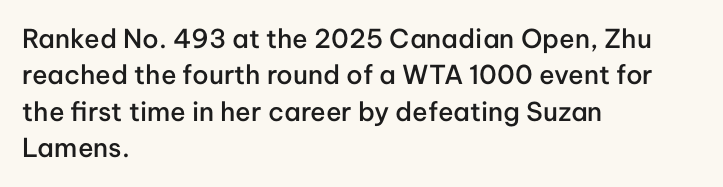
The image shows 26 px text type, upright; set left-aligned, normal line spacing (1.4x), normal letter spacing, not underlined.
